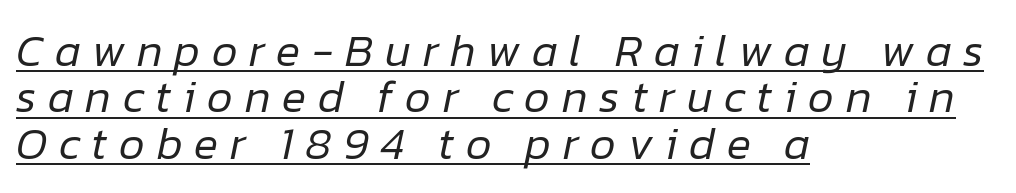
The image shows 45 px regular-weight type, italic (leaning right); set left-aligned, tight line spacing (1.03x), unusually wide letter spacing (+0.26 em), underlined; low stroke contrast and a medium x-height.
